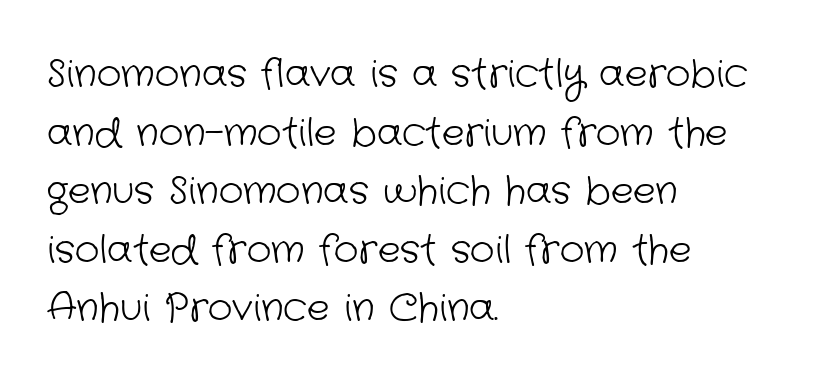
The image shows 38 px light sans-serif type; set left-aligned, normal line spacing (1.54x), normal letter spacing, not underlined; low stroke contrast and a medium x-height.
